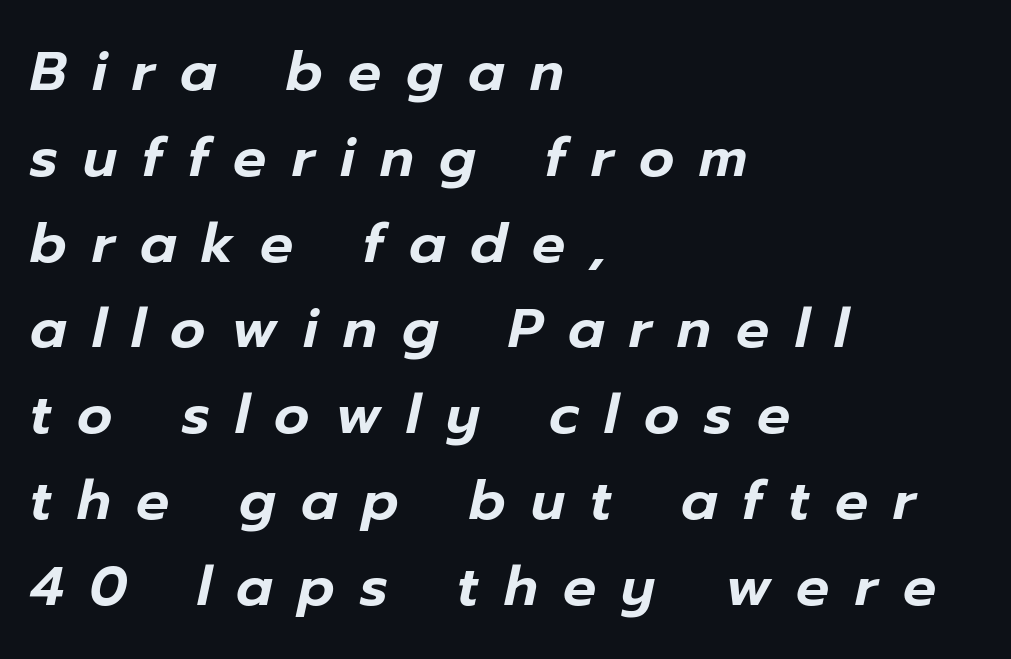
Check under the words: just untouched page. The font's italic variant was chosen for this text. Tracking value appears strongly positive — letters spread wide. The rag falls on the right side of this text block. Normally led — the rows are evenly, conventionally spaced.
